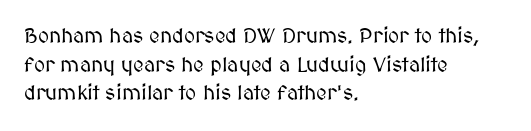
Q: Is the text italic (slanted)? A: No, it is upright.
Q: Is the text underlined? A: No.
Q: How is the paragraph aligned? A: Left-aligned.
Q: Is the spacing between letters normal or unusually wide? A: Normal.
Q: Is the spacing between lines tight, normal or loose? A: Normal.
